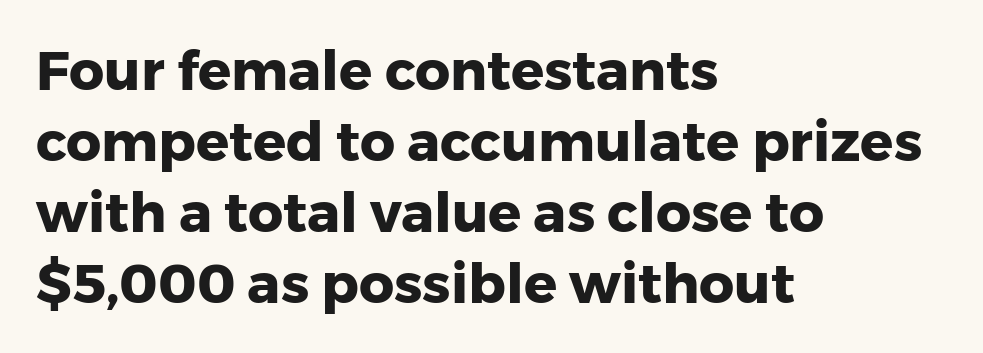
Successive baselines arrive at the customary interval. Heft: maximum for text — a bold. A roman cut, with each character standing at attention. These lines stack with their left ends in a neat column. Looks like regular typesetting: each glyph gets only the width it needs.
